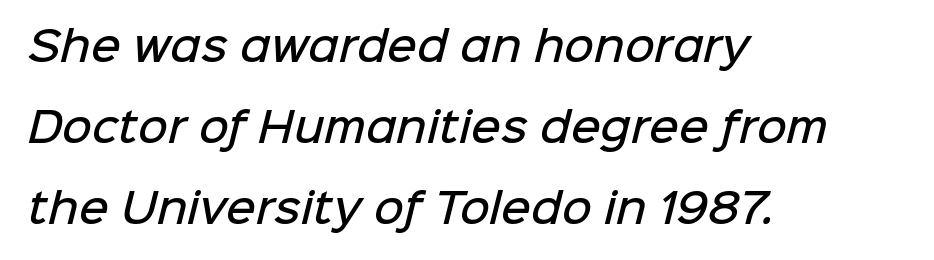
Q: Is the text bold? A: Semi-bold.
Q: Is the typeface a serif or a sans-serif typeface? A: Sans-serif.
Q: Is the text underlined? A: No.
Q: How is the paragraph aligned? A: Left-aligned.
Q: Is the spacing between letters normal or unusually wide? A: Normal.
Q: Is the spacing between lines tight, normal or loose? A: Loose.
Q: Width (condensed, normal, or wide)? A: Normal.
Q: Stroke contrast? A: Low.
Q: x-height? A: Medium.
Q: Monospaced? A: No.
